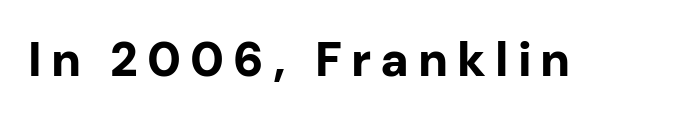
{"serif": "no", "italic": "no", "bold": "yes", "weight": "bold", "width": "normal", "stroke_contrast": "low", "x_height": "medium", "monospaced": "no", "underline": "no", "glyph_px": 48}
